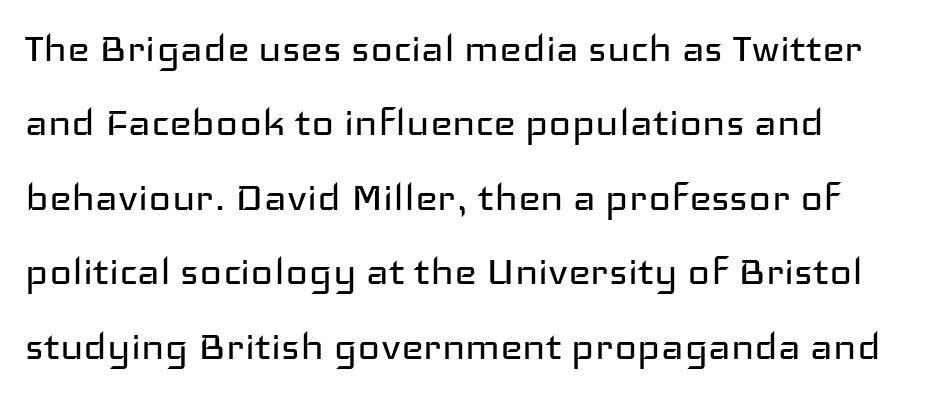
Q: Is the text bold? A: No.
Q: Is the text italic (slanted)? A: No, it is upright.
Q: Is the typeface a serif or a sans-serif typeface? A: Sans-serif.
Q: Is the text underlined? A: No.
Q: How is the paragraph aligned? A: Left-aligned.
Q: Is the spacing between letters normal or unusually wide? A: Normal.
Q: Is the spacing between lines tight, normal or loose? A: Normal.
Q: Width (condensed, normal, or wide)? A: Wide.
Q: Stroke contrast? A: Low.
Q: x-height? A: Medium.
Q: Monospaced? A: No.
